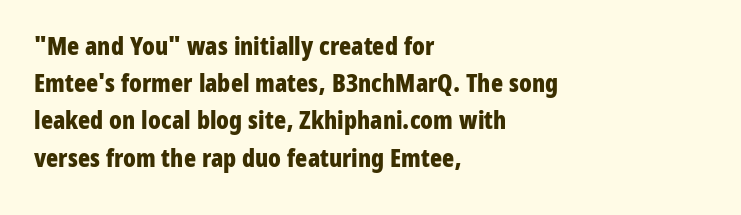
{"italic": "no", "bold": "yes", "underline": "no", "align": "left", "line_spacing": "normal", "line_spacing_ratio": 1.49, "letter_spacing": "normal", "letter_spacing_em": 0.0, "glyph_px": 25}
